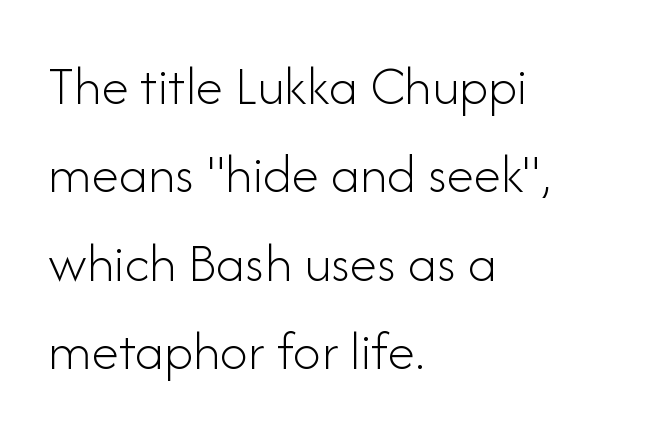
Q: Is the text bold? A: No.
Q: Is the text italic (slanted)? A: No, it is upright.
Q: Is the typeface a serif or a sans-serif typeface? A: Sans-serif.
Q: Is the text underlined? A: No.
Q: How is the paragraph aligned? A: Left-aligned.
Q: Is the spacing between letters normal or unusually wide? A: Normal.
Q: Is the spacing between lines tight, normal or loose? A: Normal.
Q: Width (condensed, normal, or wide)? A: Normal.
Q: Stroke contrast? A: Low.
Q: x-height? A: Small.
Q: Monospaced? A: No.
